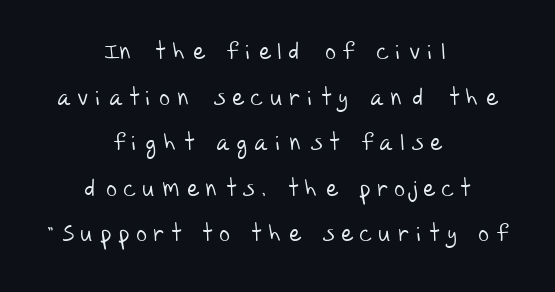
Vertically, the passage feels expansive, rows floating well apart. No extra ink here — the face is not bold. The gap between lines stays unmarked. Someone cranked the tracking dial way up on this one. In CSS terms this would be text-align: center.
